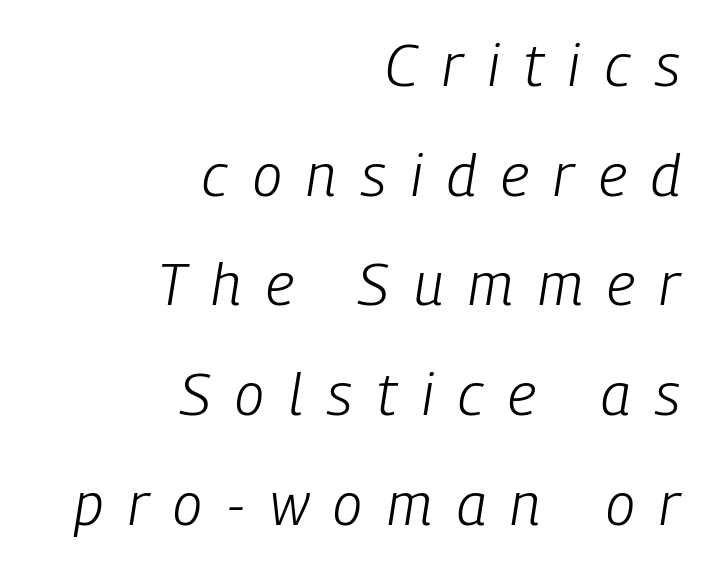
The image shows 59 px light, condensed type, italic (leaning right); set right-aligned, line spacing 1.86x, unusually wide letter spacing (+0.42 em), not underlined; low stroke contrast and a medium x-height.
